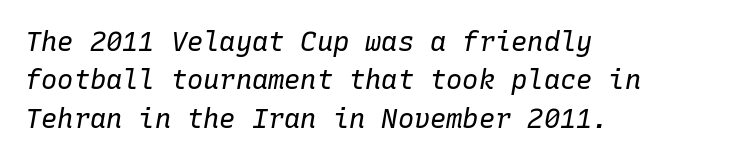
Slant detected: the letters are inclined. Vertical stems look standard width or narrower in stroke. Underlining? Definitely not there. A typesetter would call this zero additional tracking. Summary of vertical rhythm: regular, with standard interline spacing. The rendering anchors every line to the left-hand side.
